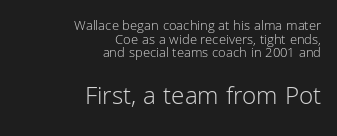
{"italic": "no", "bold": "no", "underline": "no", "align": "right", "line_spacing": "tight", "line_spacing_ratio": 0.97, "letter_spacing": "normal", "letter_spacing_em": 0.0, "larger_block": "second", "size_ratio": 1.86, "glyph_px": 26}
